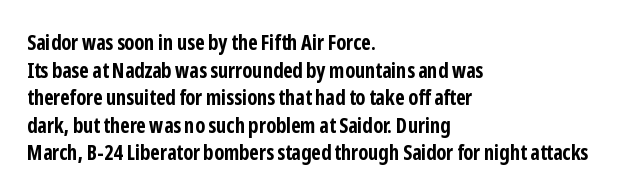
The image shows 21 px bold type, upright; set left-aligned, normal line spacing (1.31x), normal letter spacing, not underlined.
